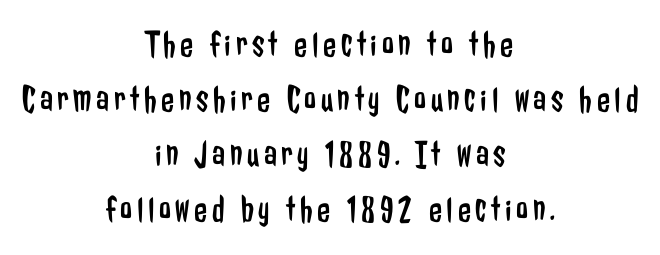
The image shows 38 px regular-weight, condensed sans-serif type, upright; set centered, normal line spacing (1.45x), not underlined; low stroke contrast and a medium x-height.
